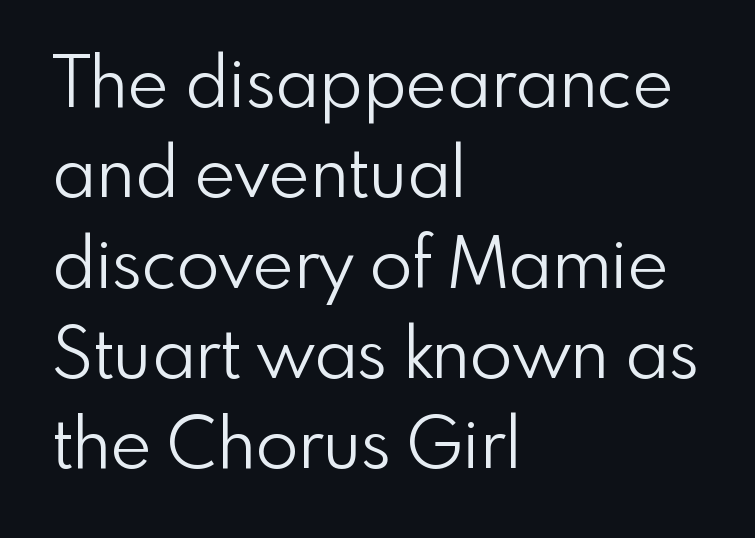
{"serif": "no", "italic": "no", "bold": "no", "weight": "light", "width": "normal", "x_height": "small", "monospaced": "no", "underline": "no", "align": "left", "line_spacing": "normal", "line_spacing_ratio": 1.29, "letter_spacing": "normal", "letter_spacing_em": 0.0, "glyph_px": 70}
